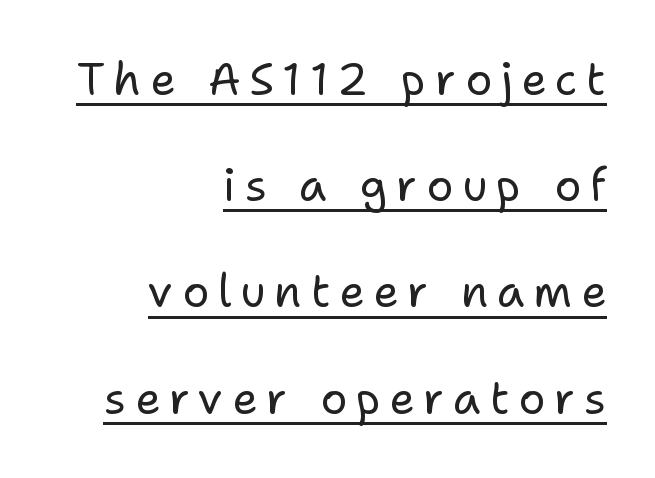
No extra ink here — the face is not bold. In terms of posture, this sample is upright. One-word summary of the alignment: right. Notice how a bar underscores the lettering throughout. To sum up the face: it is a sans, with no serifs.
